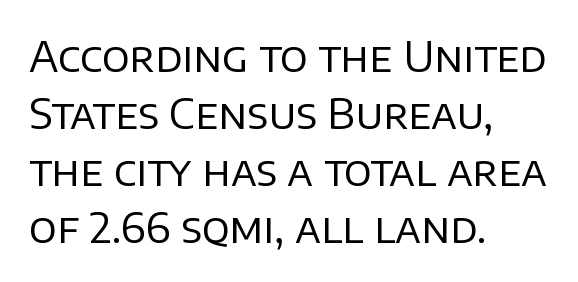
The image shows 41 px regular-weight sans-serif type, upright; set left-aligned, normal line spacing (1.39x), normal letter spacing, not underlined; low stroke contrast and a large x-height.
